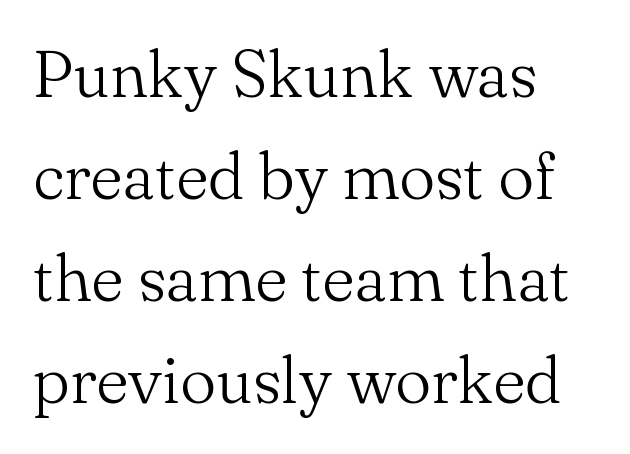
{"serif": "yes", "italic": "no", "bold": "no", "weight": "light", "width": "normal", "stroke_contrast": "medium", "x_height": "small", "monospaced": "no", "underline": "no", "align": "left", "line_spacing": "normal", "line_spacing_ratio": 1.57, "letter_spacing": "normal", "letter_spacing_em": 0.0, "glyph_px": 65}
